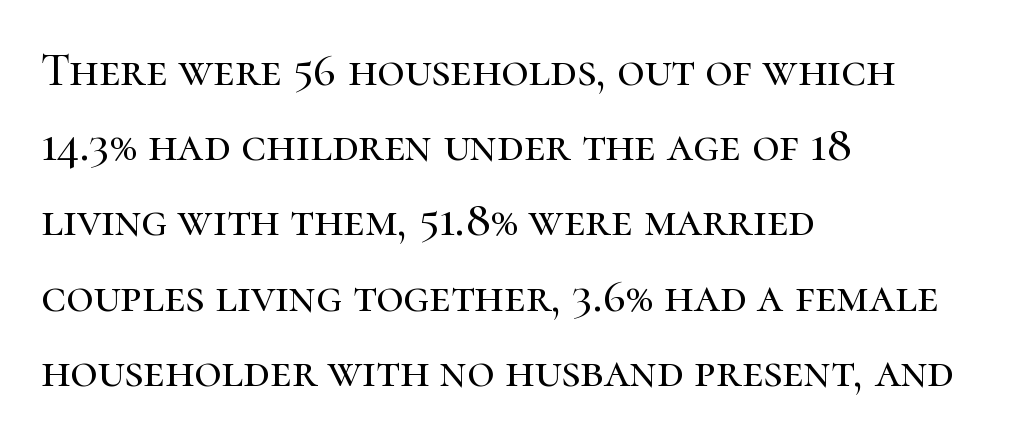
Q: Is the text italic (slanted)? A: No, it is upright.
Q: Is the typeface a serif or a sans-serif typeface? A: Serif.
Q: Is the text underlined? A: No.
Q: How is the paragraph aligned? A: Left-aligned.
Q: Is the spacing between letters normal or unusually wide? A: Normal.
Q: Is the spacing between lines tight, normal or loose? A: Normal.
Q: Width (condensed, normal, or wide)? A: Normal.
Q: Stroke contrast? A: High.
Q: x-height? A: Medium.
Q: Monospaced? A: No.
